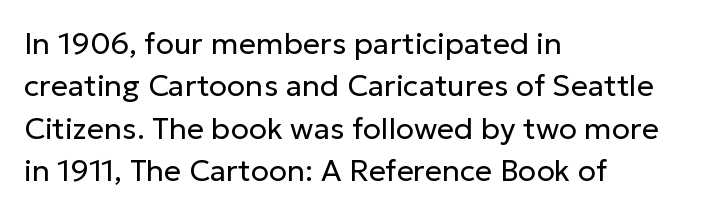
Q: Is the text bold? A: No.
Q: Is the text italic (slanted)? A: No, it is upright.
Q: Is the typeface a serif or a sans-serif typeface? A: Sans-serif.
Q: Is the text underlined? A: No.
Q: How is the paragraph aligned? A: Left-aligned.
Q: Is the spacing between letters normal or unusually wide? A: Normal.
Q: Is the spacing between lines tight, normal or loose? A: Normal.
Q: Width (condensed, normal, or wide)? A: Normal.
Q: Stroke contrast? A: Low.
Q: x-height? A: Medium.
Q: Monospaced? A: No.
